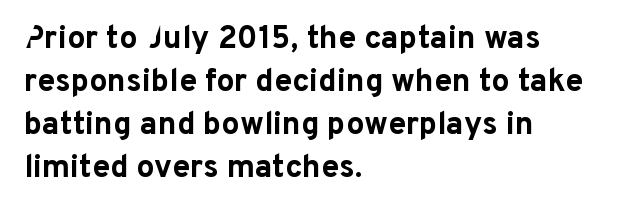
Check where the strokes stop: nothing finishes them off — pure sans. The sample has been set heavy, in full bold. Beneath every word, the page is bare. A classic flush-left, rag-right setting is used for this passage. Ordinary non-slanted type is in use. Each word holds together tightly as a unit, with standard inter-letter gaps.
